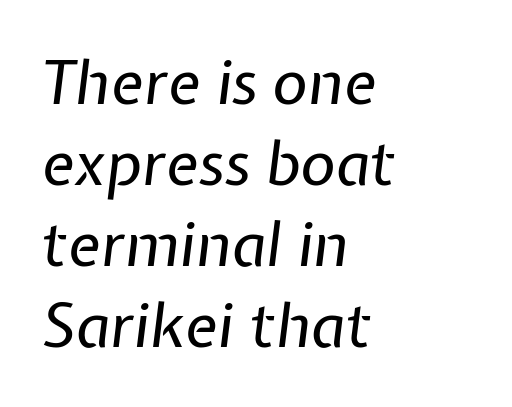
The baseline area is clear. The vertical gap from one line to the next is medium. Tall strokes in this sample are angled rather than plumb. Words appear dense and cohesive because spacing is normal.
